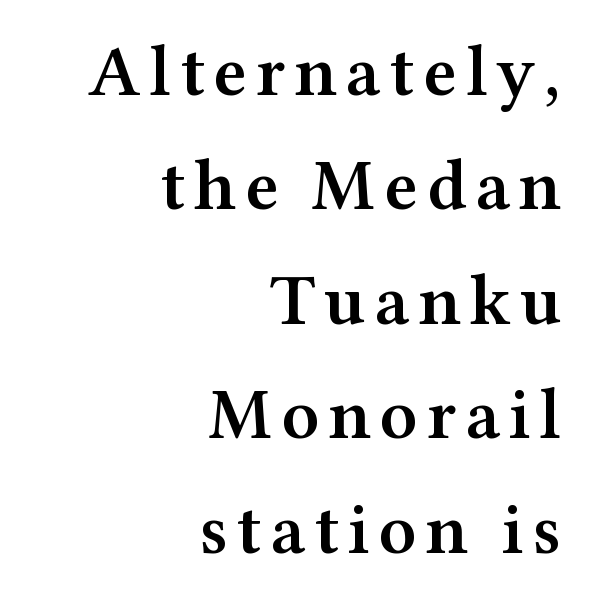
Q: Is the text bold? A: Semi-bold.
Q: Is the text italic (slanted)? A: No, it is upright.
Q: Is the typeface a serif or a sans-serif typeface? A: Serif.
Q: Is the text underlined? A: No.
Q: How is the paragraph aligned? A: Right-aligned.
Q: Is the spacing between lines tight, normal or loose? A: Normal.
Q: Width (condensed, normal, or wide)? A: Wide.
Q: Stroke contrast? A: Medium.
Q: x-height? A: Medium.
Q: Monospaced? A: No.
